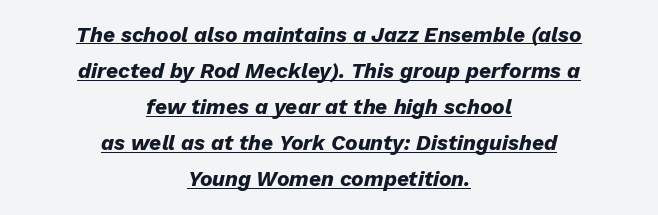
Does the copy run flush right? No — it is centered line by line. Inter-character spacing is left at the font's built-in metrics. This sample uses an oblique cut, with every glyph tilted off the vertical. Look at the stroke-to-counter ratio: heavy, a bold. Quick note: underline on.
